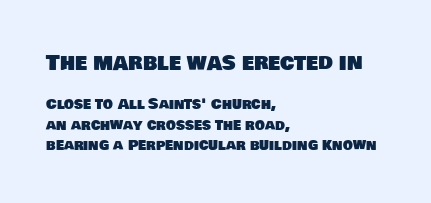
The image shows 21 px text type; set left-aligned, normal line spacing (1.46x), normal letter spacing, not underlined; the first (top) block is 1.5x larger.
